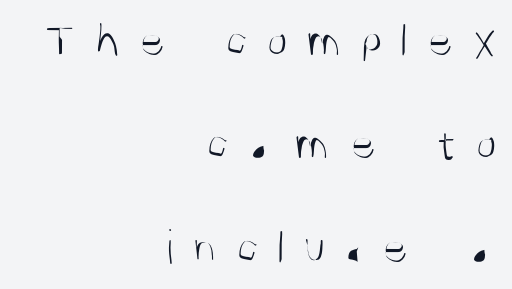
The image shows 49 px light, condensed sans-serif type, upright; set right-aligned, loose line spacing (2.11x), unusually wide letter spacing (+0.38 em), not underlined; medium stroke contrast and a large x-height.
